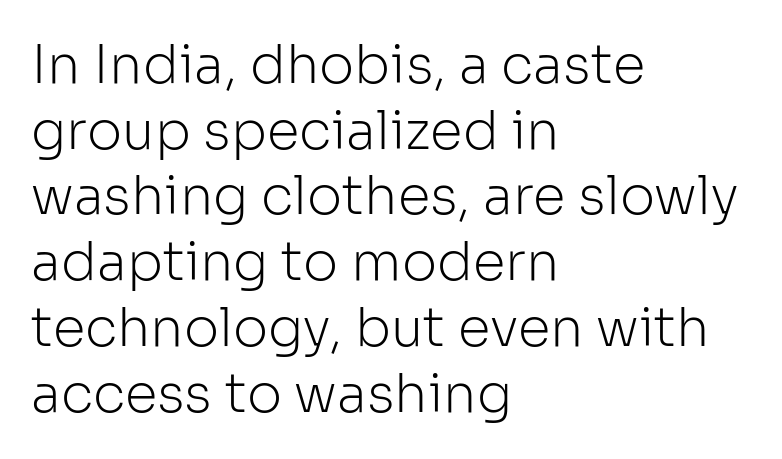
The image shows 53 px light sans-serif type, upright; set left-aligned, line spacing 1.24x, normal letter spacing, not underlined; low stroke contrast and a medium x-height.
